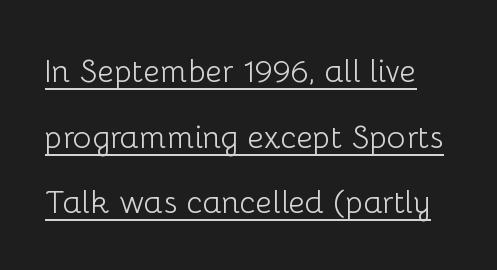
The image shows 32 px light sans-serif type, upright; set loose line spacing (2.05x), normal letter spacing, underlined; low stroke contrast and a medium x-height.
